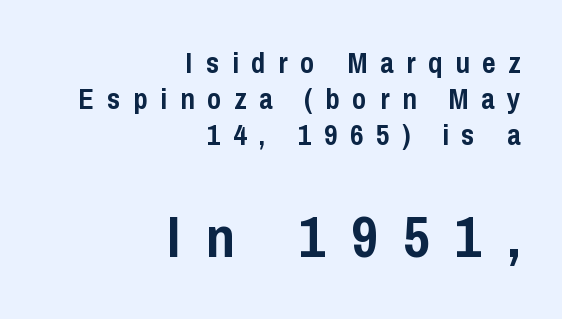
Of the two passages, the one underneath uses the larger point size. The strip under each line holds only bare page. The face used here is proportionally spaced, like ordinary book or web type. Does extra space separate the letters? Yes, quite a lot of it. Casual observation: everything's shoved over to the right.
